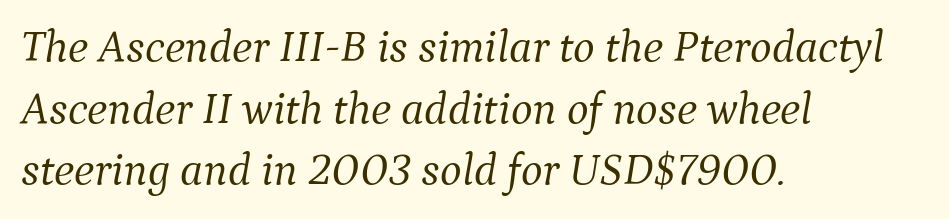
The image shows 46 px light serif type, italic (leaning right); set left-aligned, normal line spacing (1.34x), normal letter spacing, not underlined; medium stroke contrast and a medium x-height.
